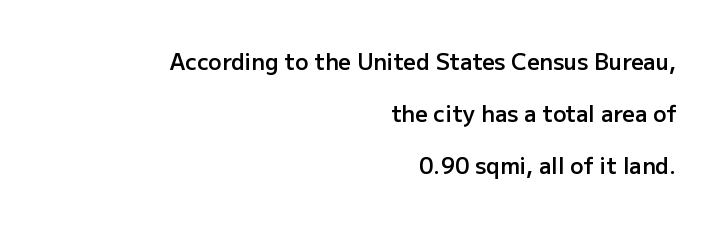
{"italic": "no", "bold": "semi", "underline": "no", "align": "right", "line_spacing": "loose", "line_spacing_ratio": 2.37, "letter_spacing": "normal", "letter_spacing_em": 0.0, "glyph_px": 22}
